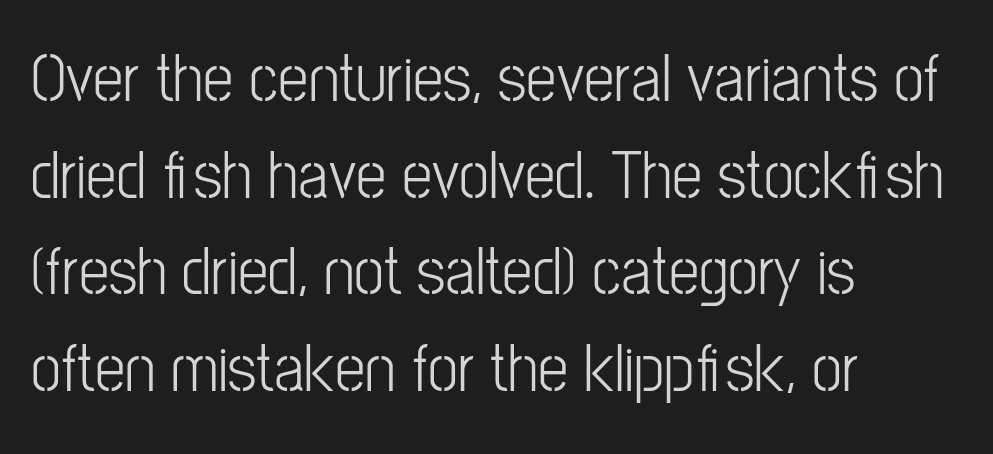
Q: Is the text bold? A: No.
Q: Is the text italic (slanted)? A: No, it is upright.
Q: Is the typeface a serif or a sans-serif typeface? A: Sans-serif.
Q: Is the text underlined? A: No.
Q: How is the paragraph aligned? A: Left-aligned.
Q: Is the spacing between letters normal or unusually wide? A: Normal.
Q: Is the spacing between lines tight, normal or loose? A: Normal.
Q: Width (condensed, normal, or wide)? A: Condensed.
Q: Stroke contrast? A: Low.
Q: x-height? A: Medium.
Q: Monospaced? A: No.
